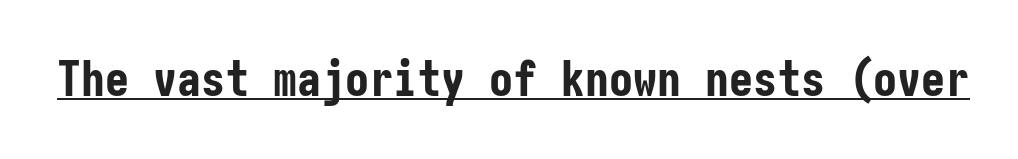
Q: Is the text bold? A: Yes.
Q: Is the text italic (slanted)? A: No, it is upright.
Q: Is the typeface a serif or a sans-serif typeface? A: Sans-serif.
Q: Is the text underlined? A: Yes.
Q: Is the spacing between letters normal or unusually wide? A: Normal.
Q: Width (condensed, normal, or wide)? A: Condensed.
Q: Stroke contrast? A: Low.
Q: x-height? A: Medium.
